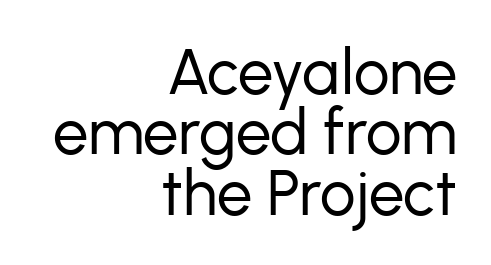
{"serif": "no", "italic": "no", "bold": "no", "weight": "regular", "width": "normal", "stroke_contrast": "low", "x_height": "medium", "monospaced": "no", "underline": "no", "align": "right", "line_spacing": "tight", "line_spacing_ratio": 0.96, "letter_spacing": "normal", "letter_spacing_em": 0.0, "glyph_px": 63}
